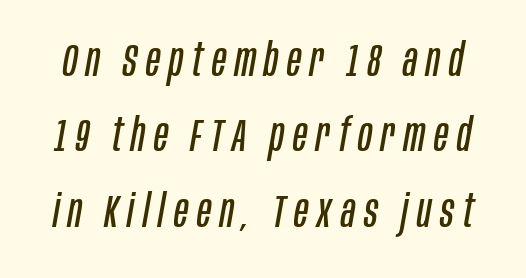
{"italic": "yes", "lean": "right", "slant_degrees": 10, "bold": "no", "weight": "regular", "width": "condensed", "stroke_contrast": "low", "x_height": "large", "monospaced": "no", "underline": "no", "line_spacing": "normal", "line_spacing_ratio": 1.64, "glyph_px": 46}
